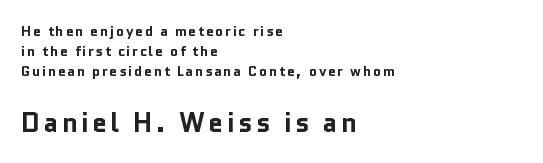
Compared with typical paragraphs, the rows here are spaced about the same. Honestly, there is no underline to notice here at all. The following chunk of copy outweighs the initial chunk in type size. Each line starts at the same left margin while the right side varies. In terms of posture, this sample is upright.
